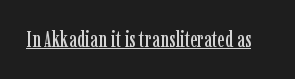
The image shows 22 px text type, upright; set normal letter spacing, underlined.
